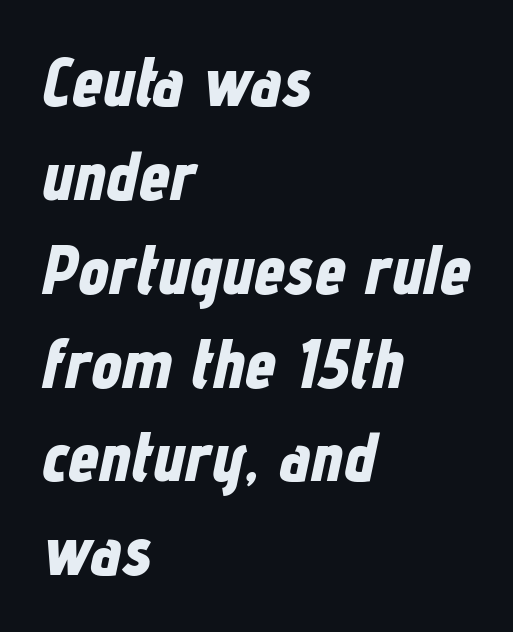
Q: Is the text bold? A: Yes.
Q: Is the text italic (slanted)? A: Yes, it leans right by about 12 degrees.
Q: Is the text underlined? A: No.
Q: How is the paragraph aligned? A: Left-aligned.
Q: Is the spacing between letters normal or unusually wide? A: Normal.
Q: Is the spacing between lines tight, normal or loose? A: Normal.
Q: Width (condensed, normal, or wide)? A: Condensed.
Q: Stroke contrast? A: Low.
Q: x-height? A: Medium.
Q: Monospaced? A: No.
